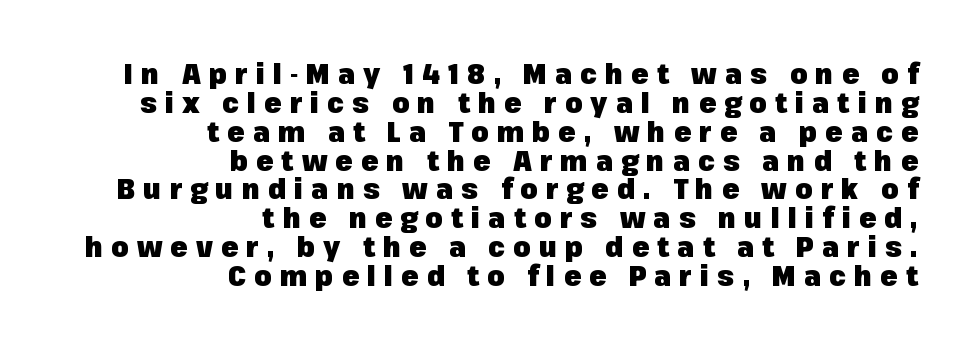
{"serif": "no", "italic": "no", "bold": "yes", "weight": "heavy", "width": "normal", "stroke_contrast": "low", "x_height": "medium", "monospaced": "no", "underline": "no", "align": "right", "line_spacing": "tight", "line_spacing_ratio": 1.03, "letter_spacing": "wide", "letter_spacing_em": 0.29, "glyph_px": 28}
